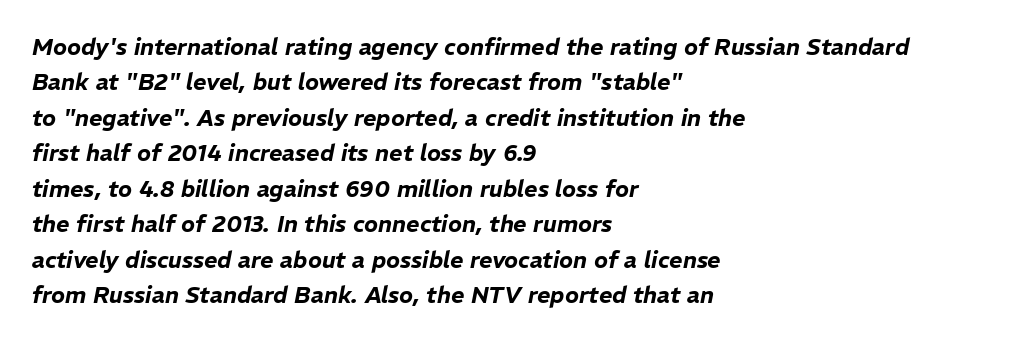
Q: Is the text italic (slanted)? A: Yes, it leans right by about 11 degrees.
Q: Is the text underlined? A: No.
Q: How is the paragraph aligned? A: Left-aligned.
Q: Is the spacing between letters normal or unusually wide? A: Normal.
Q: Is the spacing between lines tight, normal or loose? A: Normal.
